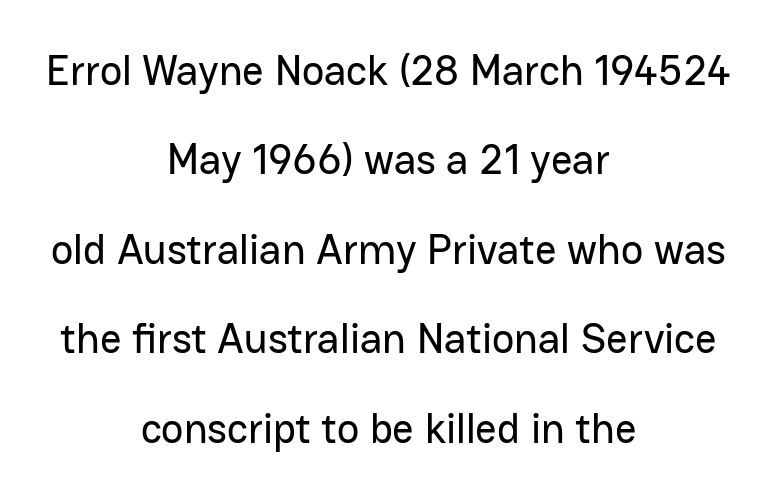
{"serif": "no", "italic": "no", "width": "normal", "stroke_contrast": "low", "x_height": "medium", "monospaced": "no", "underline": "no", "align": "center", "line_spacing": "loose", "line_spacing_ratio": 2.13, "letter_spacing": "normal", "letter_spacing_em": 0.0, "glyph_px": 42}
